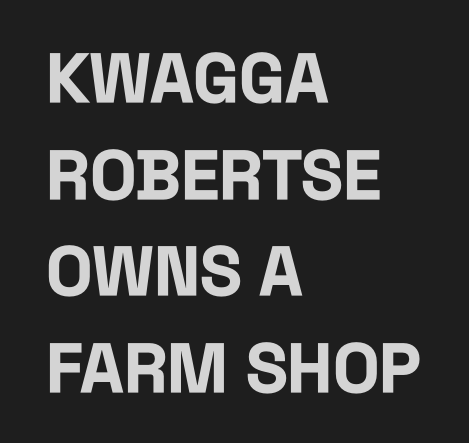
Q: Is the text bold? A: Yes.
Q: Is the text italic (slanted)? A: No, it is upright.
Q: Is the typeface a serif or a sans-serif typeface? A: Sans-serif.
Q: Is the text underlined? A: No.
Q: How is the paragraph aligned? A: Left-aligned.
Q: Is the spacing between letters normal or unusually wide? A: Normal.
Q: Is the spacing between lines tight, normal or loose? A: Normal.
Q: Width (condensed, normal, or wide)? A: Condensed.
Q: Stroke contrast? A: Low.
Q: x-height? A: Large.
Q: Monospaced? A: No.
